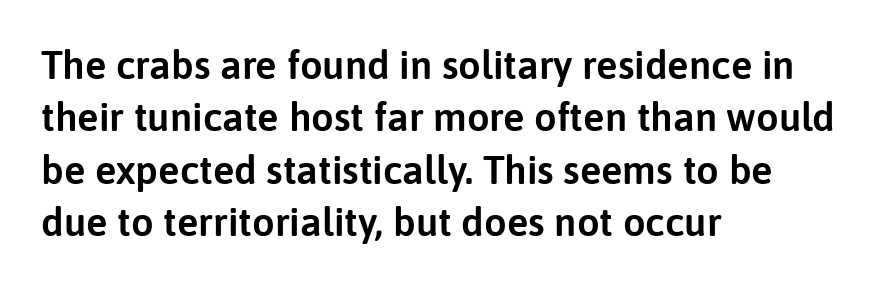
{"serif": "no", "italic": "no", "width": "normal", "stroke_contrast": "low", "x_height": "medium", "monospaced": "no", "underline": "no", "align": "left", "line_spacing": "normal", "line_spacing_ratio": 1.31, "letter_spacing": "normal", "letter_spacing_em": 0.0, "glyph_px": 40}
